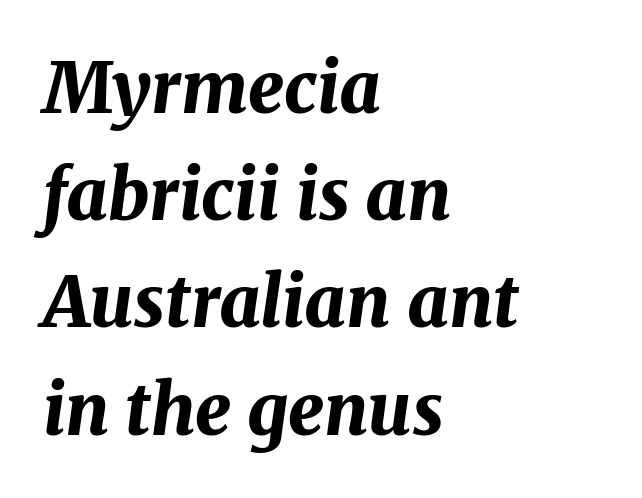
{"italic": "yes", "lean": "right", "slant_degrees": 8, "bold": "yes", "weight": "bold", "width": "normal", "stroke_contrast": "medium", "x_height": "medium", "monospaced": "no", "underline": "no", "align": "left", "line_spacing": "normal", "line_spacing_ratio": 1.51, "letter_spacing": "normal", "letter_spacing_em": 0.0, "glyph_px": 71}
